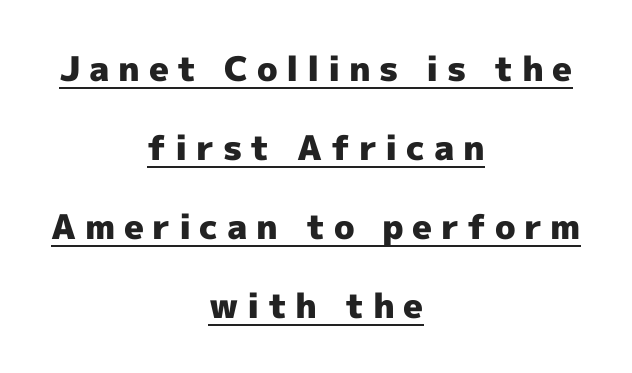
Words appear elongated and porous because spacing is wide. Alignment: centered. The letters advance in unequal steps, a hallmark of proportional type. The typesetter has applied underlining to the passage shown.
